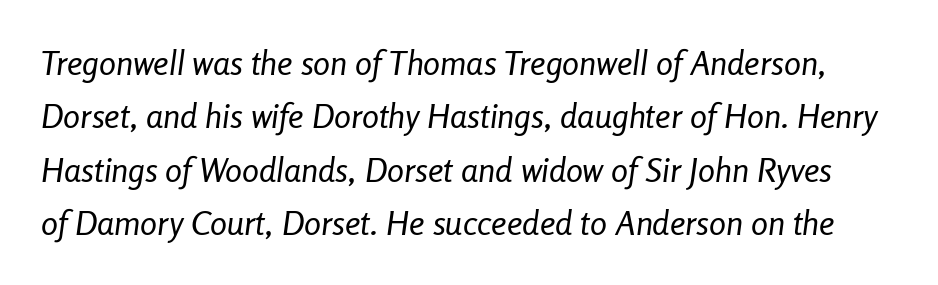
{"italic": "yes", "lean": "right", "slant_degrees": 8, "bold": "no", "weight": "regular", "width": "condensed", "stroke_contrast": "low", "x_height": "medium", "monospaced": "no", "underline": "no", "line_spacing": "normal", "line_spacing_ratio": 1.57, "letter_spacing": "normal", "letter_spacing_em": 0.0, "glyph_px": 34}
